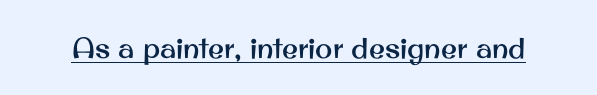
{"serif": "no", "italic": "no", "width": "normal", "stroke_contrast": "medium", "x_height": "small", "monospaced": "no", "underline": "yes", "letter_spacing": "normal", "letter_spacing_em": 0.0, "glyph_px": 29}
